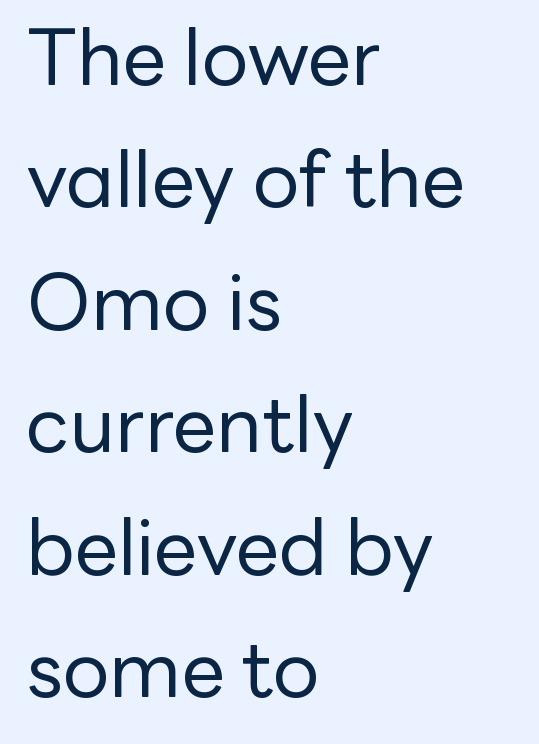
The passage shown is typed in a proportional face where columns would drift. Layout note: lines flush left. The designer went with a sans here, leaving each stem footless. The line-height multiplier appears to be the usual default.
